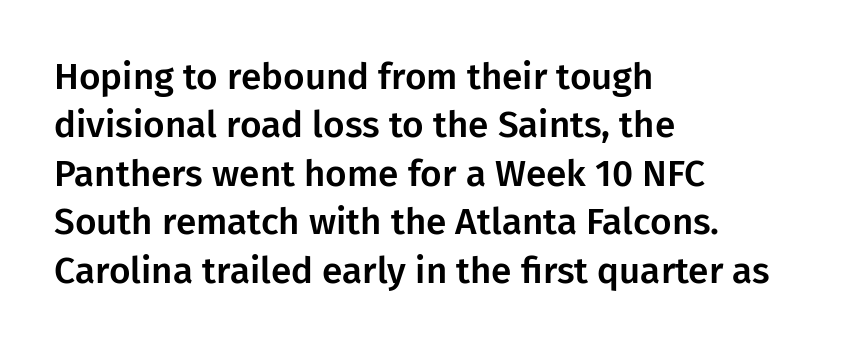
Q: Is the text italic (slanted)? A: No, it is upright.
Q: Is the typeface a serif or a sans-serif typeface? A: Sans-serif.
Q: Is the text underlined? A: No.
Q: How is the paragraph aligned? A: Left-aligned.
Q: Is the spacing between letters normal or unusually wide? A: Normal.
Q: Is the spacing between lines tight, normal or loose? A: Normal.
Q: Width (condensed, normal, or wide)? A: Normal.
Q: Stroke contrast? A: Low.
Q: x-height? A: Medium.
Q: Monospaced? A: No.
